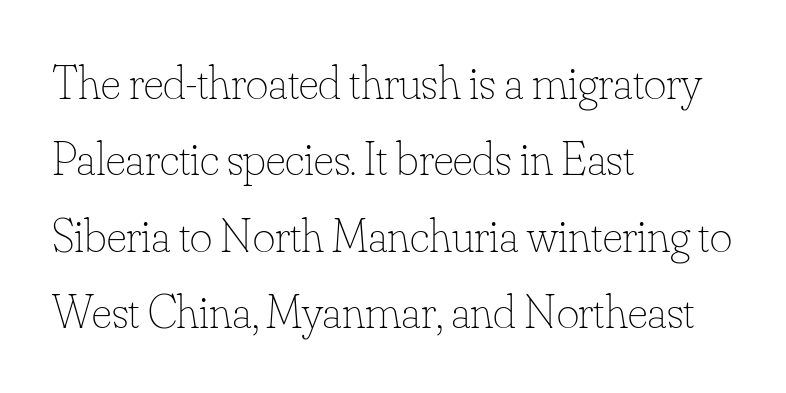
The image shows 48 px thin type, upright; set left-aligned, normal line spacing (1.59x), normal letter spacing, not underlined; low stroke contrast and a small x-height.
